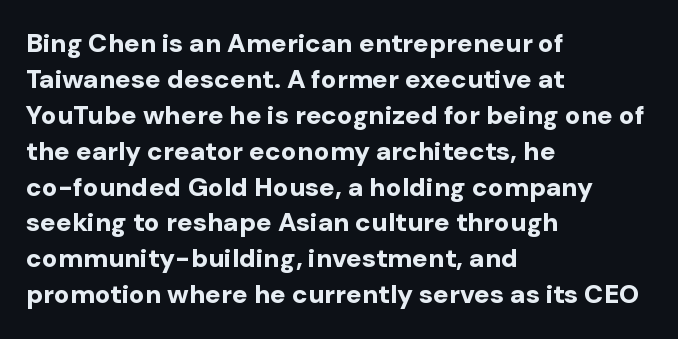
Q: Is the text bold? A: Yes.
Q: Is the text italic (slanted)? A: No, it is upright.
Q: Is the text underlined? A: No.
Q: How is the paragraph aligned? A: Left-aligned.
Q: Is the spacing between letters normal or unusually wide? A: Normal.
Q: Is the spacing between lines tight, normal or loose? A: Normal.
